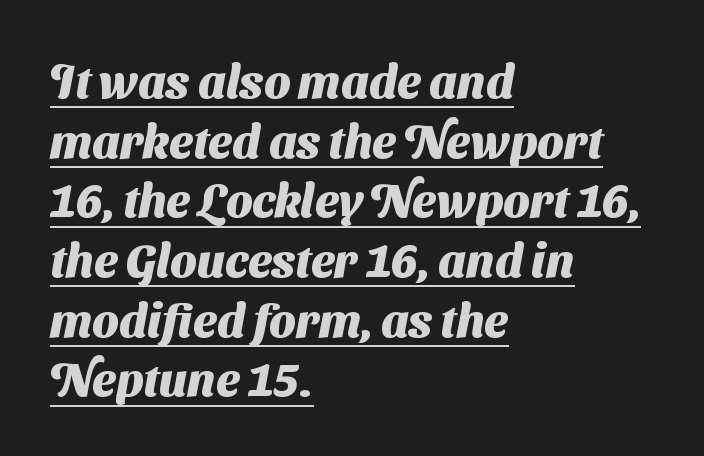
Q: Is the text bold? A: Yes.
Q: Is the typeface a serif or a sans-serif typeface? A: Sans-serif.
Q: Is the text underlined? A: Yes.
Q: How is the paragraph aligned? A: Left-aligned.
Q: Is the spacing between letters normal or unusually wide? A: Normal.
Q: Is the spacing between lines tight, normal or loose? A: Normal.
Q: Width (condensed, normal, or wide)? A: Normal.
Q: Stroke contrast? A: Medium.
Q: x-height? A: Medium.
Q: Monospaced? A: No.
